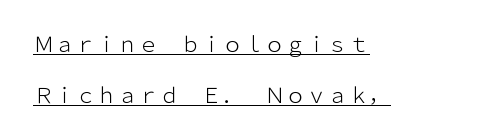
Q: Is the text bold? A: No.
Q: Is the text italic (slanted)? A: No, it is upright.
Q: Is the text underlined? A: Yes.
Q: How is the paragraph aligned? A: Left-aligned.
Q: Is the spacing between letters normal or unusually wide? A: Normal.
Q: Is the spacing between lines tight, normal or loose? A: Loose.
